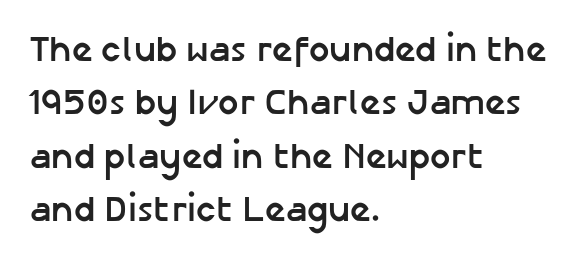
Q: Is the text bold? A: Yes.
Q: Is the text italic (slanted)? A: No, it is upright.
Q: Is the typeface a serif or a sans-serif typeface? A: Sans-serif.
Q: Is the text underlined? A: No.
Q: How is the paragraph aligned? A: Left-aligned.
Q: Is the spacing between letters normal or unusually wide? A: Normal.
Q: Is the spacing between lines tight, normal or loose? A: Normal.
Q: Width (condensed, normal, or wide)? A: Normal.
Q: Stroke contrast? A: Low.
Q: x-height? A: Medium.
Q: Monospaced? A: No.
